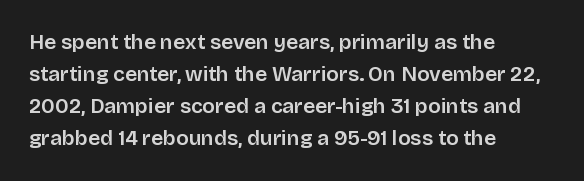
Q: Is the text italic (slanted)? A: No, it is upright.
Q: Is the text underlined? A: No.
Q: How is the paragraph aligned? A: Left-aligned.
Q: Is the spacing between letters normal or unusually wide? A: Normal.
Q: Is the spacing between lines tight, normal or loose? A: Normal.
